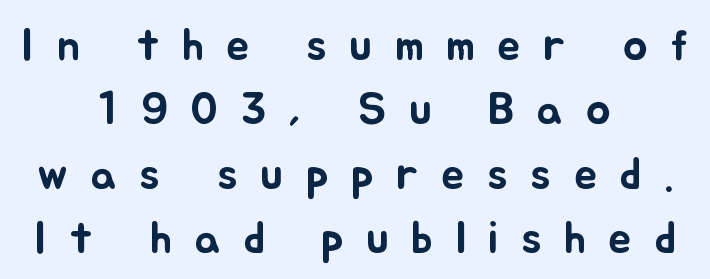
Short and long lines alike share a common midpoint. This sample uses an upright cut, with every glyph sitting square on the baseline. Characters follow at a spacing far wider than the type designer built in. Leading: standard.
